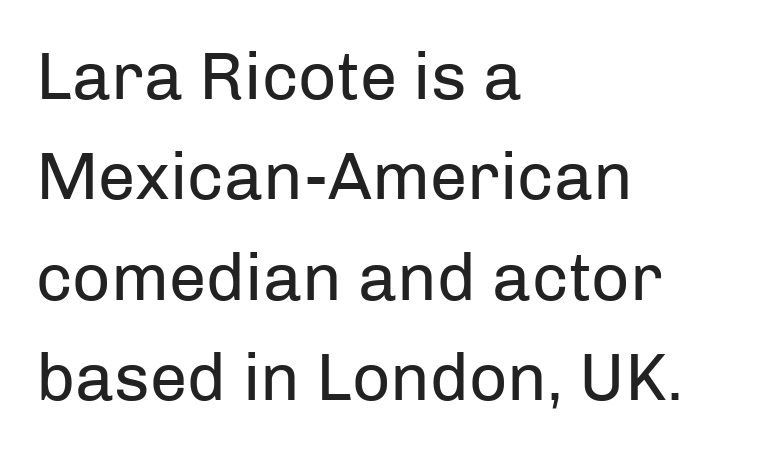
{"serif": "no", "italic": "no", "bold": "no", "weight": "regular", "width": "normal", "stroke_contrast": "low", "x_height": "medium", "monospaced": "no", "underline": "no", "align": "left", "line_spacing": "normal", "line_spacing_ratio": 1.5, "letter_spacing": "normal", "letter_spacing_em": 0.0, "glyph_px": 67}
